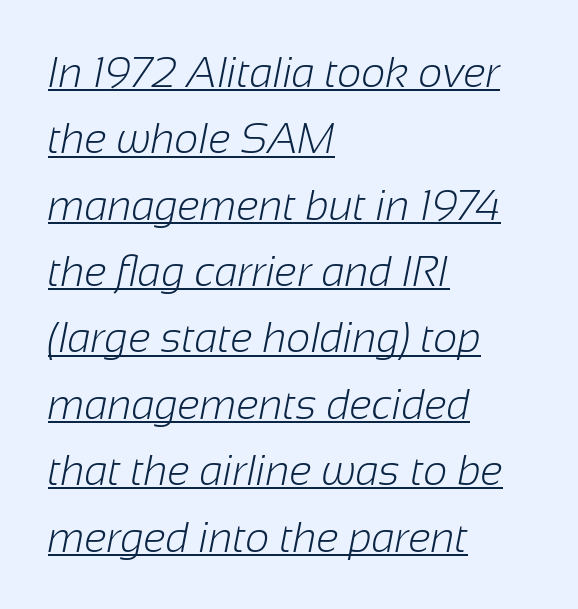
{"serif": "no", "bold": "no", "weight": "light", "width": "normal", "stroke_contrast": "low", "x_height": "medium", "monospaced": "no", "underline": "yes", "align": "left", "line_spacing": "normal", "line_spacing_ratio": 1.58, "letter_spacing": "normal", "letter_spacing_em": 0.0, "glyph_px": 42}
